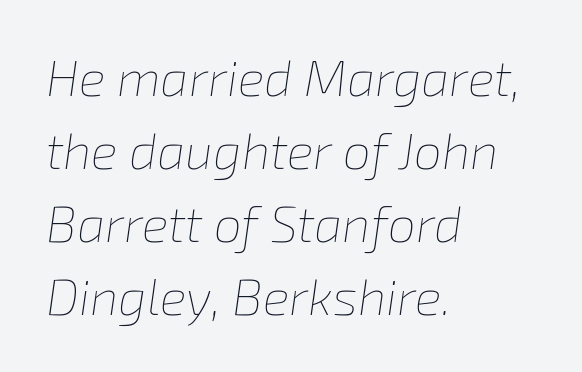
Q: Is the text bold? A: No.
Q: Is the text italic (slanted)? A: Yes, it leans right by about 8 degrees.
Q: Is the text underlined? A: No.
Q: How is the paragraph aligned? A: Left-aligned.
Q: Is the spacing between letters normal or unusually wide? A: Normal.
Q: Is the spacing between lines tight, normal or loose? A: Normal.
Q: Width (condensed, normal, or wide)? A: Normal.
Q: Stroke contrast? A: Low.
Q: x-height? A: Medium.
Q: Monospaced? A: No.
